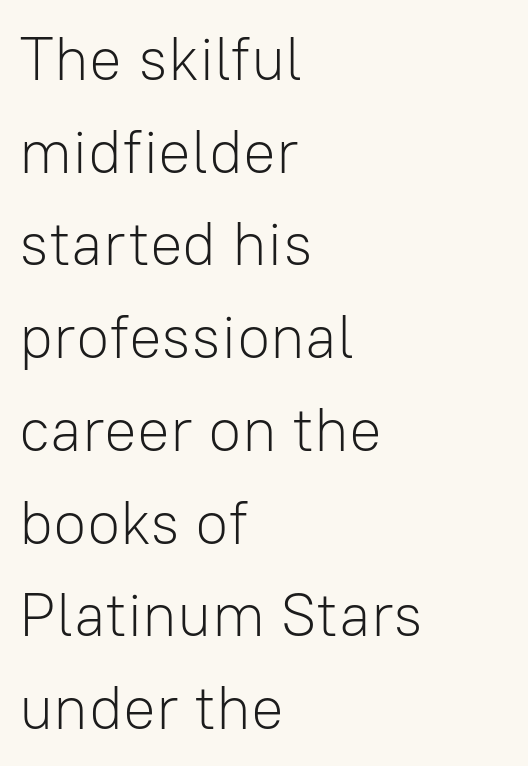
{"serif": "no", "italic": "no", "bold": "no", "weight": "light", "width": "normal", "stroke_contrast": "low", "x_height": "medium", "monospaced": "no", "underline": "no", "align": "left", "line_spacing": "normal", "line_spacing_ratio": 1.52, "letter_spacing": "normal", "letter_spacing_em": 0.0, "glyph_px": 61}
